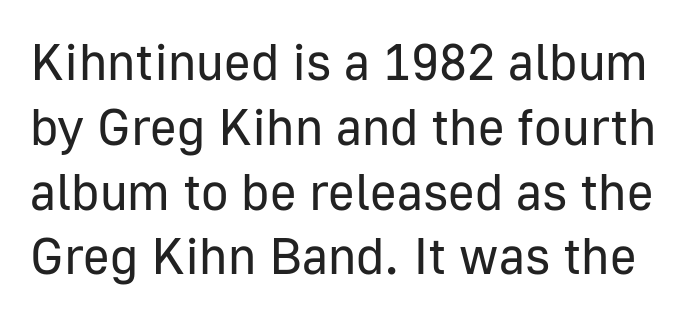
Q: Is the text bold? A: No.
Q: Is the text italic (slanted)? A: No, it is upright.
Q: Is the typeface a serif or a sans-serif typeface? A: Sans-serif.
Q: Is the text underlined? A: No.
Q: Is the spacing between letters normal or unusually wide? A: Normal.
Q: Is the spacing between lines tight, normal or loose? A: Normal.
Q: Width (condensed, normal, or wide)? A: Normal.
Q: Stroke contrast? A: Low.
Q: x-height? A: Medium.
Q: Monospaced? A: No.
